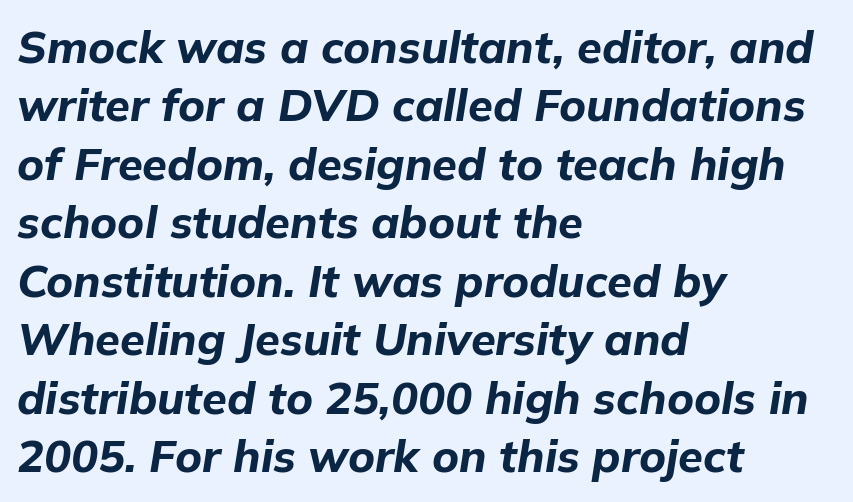
The image shows 45 px bold type, italic (leaning right); set left-aligned, normal line spacing (1.3x), normal letter spacing, not underlined; low stroke contrast and a medium x-height.
